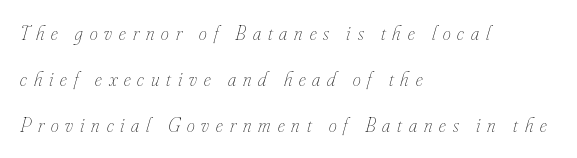
The rendering inserts visible extra space after every character. Type without underlining. The text block is weighted toward the left margin, trailing off unevenly rightward. You can tell it's italic because the verticals aren't actually vertical. The characters are drawn with everyday or finer stroke widths. This block would shrink considerably if given ordinary leading; it's expanded now.
